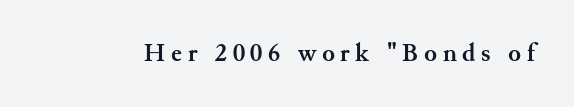
The image shows 26 px bold type, upright; set unusually wide letter spacing (+0.21 em), not underlined.
